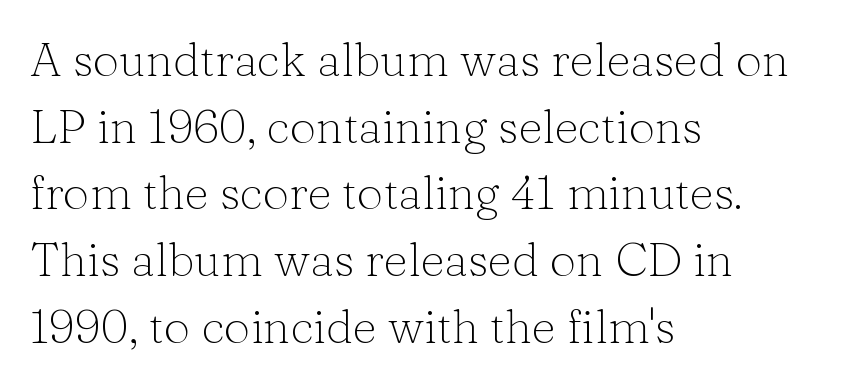
{"serif": "yes", "italic": "no", "bold": "no", "weight": "light", "width": "normal", "stroke_contrast": "low", "x_height": "medium", "monospaced": "no", "underline": "no", "align": "left", "line_spacing": "normal", "line_spacing_ratio": 1.42, "letter_spacing": "normal", "letter_spacing_em": 0.0, "glyph_px": 47}
